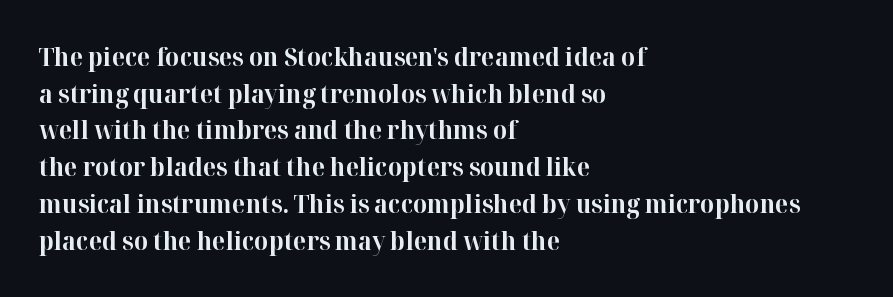
Compared with an ordinary text face, these strokes are far heavier — a full bold. Tall strokes in this sample are plumb rather than angled. Reading down the block, your eye returns to a fixed left position each line. The space directly below the letters is spotless. Leading matches the norm, producing a regular column. The type is set solid horizontally, with unmodified tracking.
